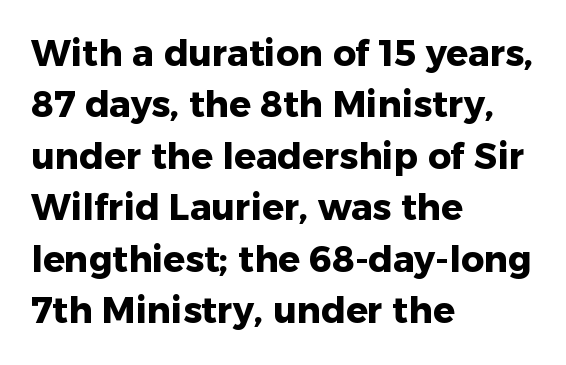
{"serif": "no", "italic": "no", "bold": "yes", "weight": "heavy", "width": "normal", "stroke_contrast": "low", "x_height": "medium", "monospaced": "no", "underline": "no", "align": "left", "line_spacing": "normal", "line_spacing_ratio": 1.43, "letter_spacing": "normal", "letter_spacing_em": 0.0, "glyph_px": 36}
